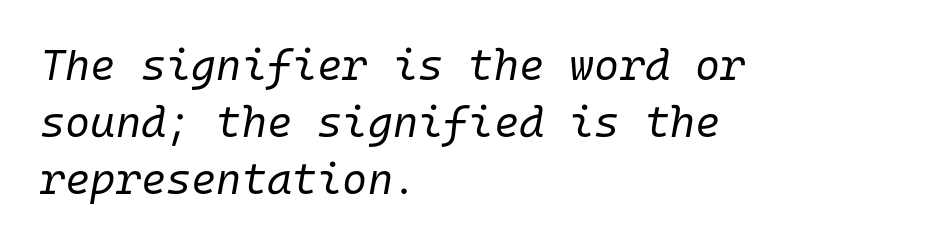
Is the letter spacing exaggerated? No — it looks like the ordinary default. Is the block centered? No — it sits flush against the left margin. The strokes are not fattened; the text isn't bold. A typesetter would call this monospace, since all characters share one set width.
